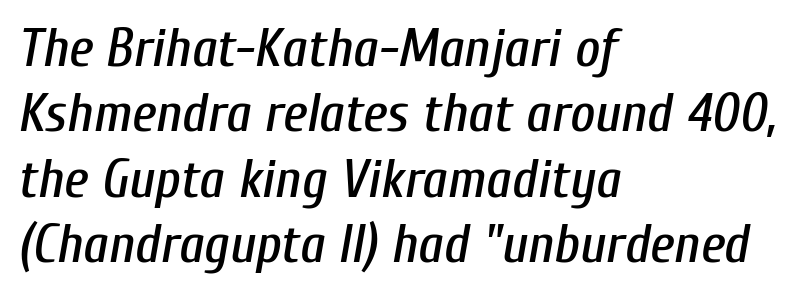
{"italic": "yes", "lean": "right", "slant_degrees": 10, "width": "condensed", "stroke_contrast": "low", "x_height": "medium", "monospaced": "no", "underline": "no", "align": "left", "line_spacing_ratio": 1.21, "letter_spacing": "normal", "letter_spacing_em": 0.0, "glyph_px": 54}
